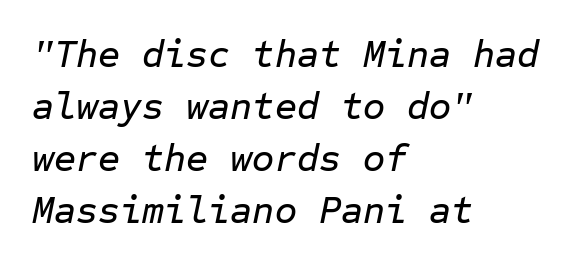
The image shows 38 px text type, italic (leaning right), monospaced; set left-aligned, normal line spacing (1.37x), normal letter spacing, not underlined; low stroke contrast and a medium x-height.
